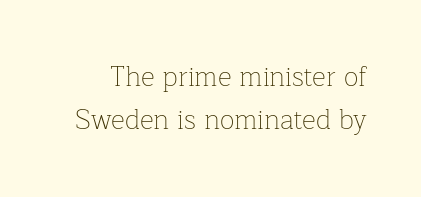
Lines of text with bare space underneath. Students, observe: this is what conventionally led text looks like. Does extra space separate the letters? No, they use regular spacing. Every character sits straight up, as roman type does. Ink coverage per letter is moderate at most.
